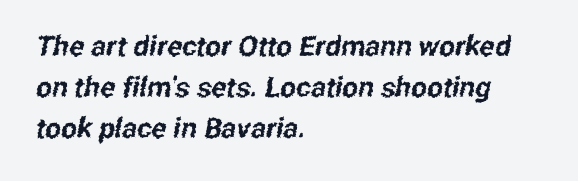
{"serif": "no", "width": "condensed", "stroke_contrast": "low", "x_height": "medium", "monospaced": "no", "underline": "no", "align": "left", "line_spacing": "normal", "line_spacing_ratio": 1.47, "letter_spacing": "normal", "letter_spacing_em": 0.0, "glyph_px": 28}
